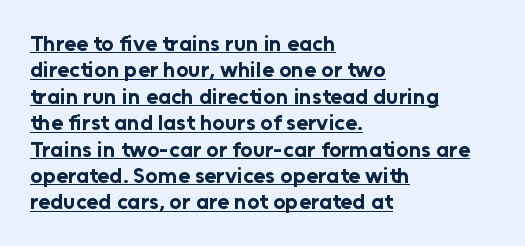
Visually the block forms a straight wall on the left and a jagged coastline on the right. Descenders here cross a horizontal rule under the line. How are the letters spaced? Ordinarily, with no added tracking. Unlike italic type, these characters show no tilt at all. How heavy is the stroke? Heavy — this is a bold.
